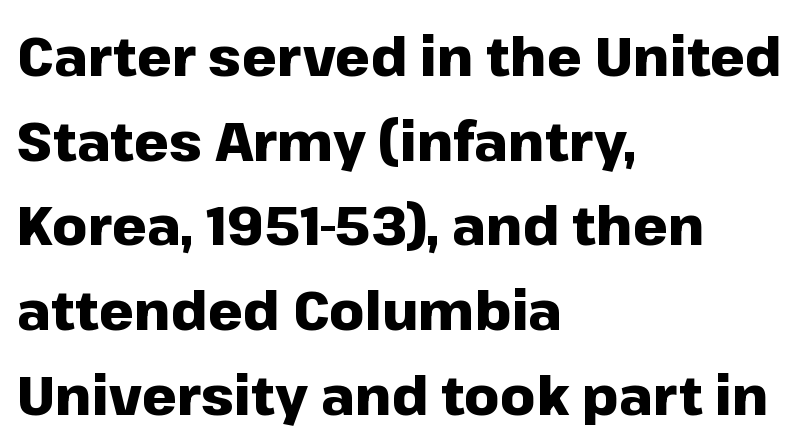
Q: Is the text bold? A: Yes.
Q: Is the text italic (slanted)? A: No, it is upright.
Q: Is the typeface a serif or a sans-serif typeface? A: Sans-serif.
Q: Is the text underlined? A: No.
Q: How is the paragraph aligned? A: Left-aligned.
Q: Is the spacing between letters normal or unusually wide? A: Normal.
Q: Is the spacing between lines tight, normal or loose? A: Normal.
Q: Width (condensed, normal, or wide)? A: Normal.
Q: Stroke contrast? A: Low.
Q: x-height? A: Medium.
Q: Monospaced? A: No.
